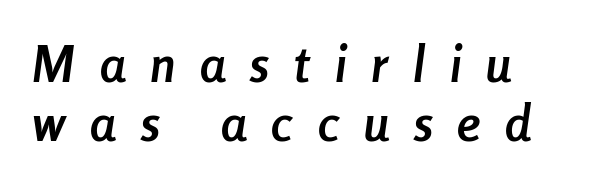
How are the letters spaced? Widely, with obvious added tracking. Looks like regular typesetting: each glyph gets only the width it needs. Has an underline been added? It has not. Slant detected: the letters are inclined.
